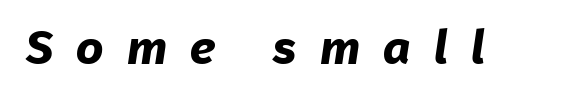
The image shows 48 px bold sans-serif type; set unusually wide letter spacing (+0.48 em), not underlined; low stroke contrast and a medium x-height.
